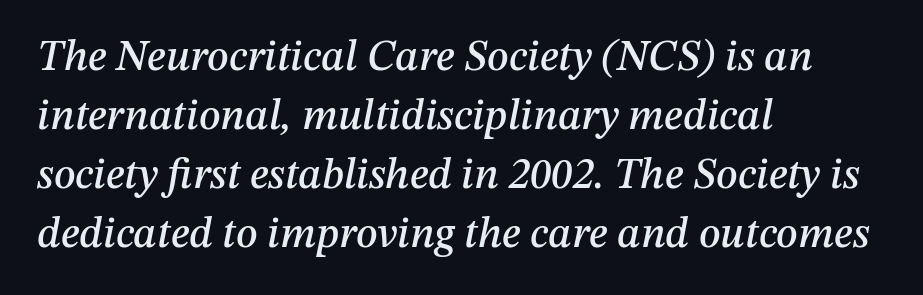
The image shows 43 px text type, italic (leaning right); set left-aligned, normal line spacing (1.37x), normal letter spacing, not underlined; medium stroke contrast and a medium x-height.
